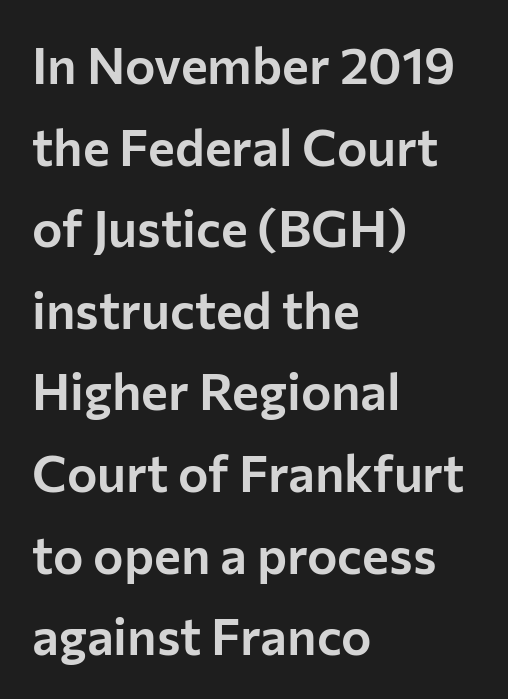
The image shows 51 px sans-serif type, upright; set left-aligned, normal line spacing (1.6x), normal letter spacing, not underlined; low stroke contrast and a medium x-height.
